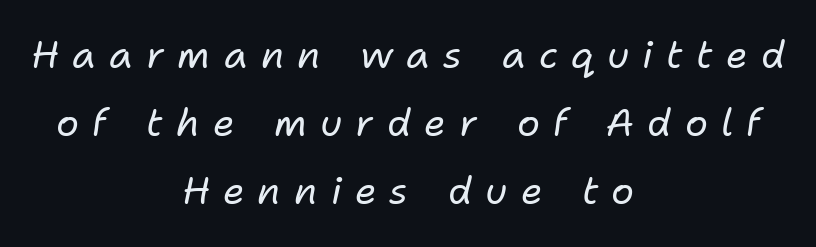
The image shows 38 px regular-weight type, italic (leaning right); set centered, line spacing 1.79x, unusually wide letter spacing (+0.35 em), not underlined; low stroke contrast and a medium x-height.
